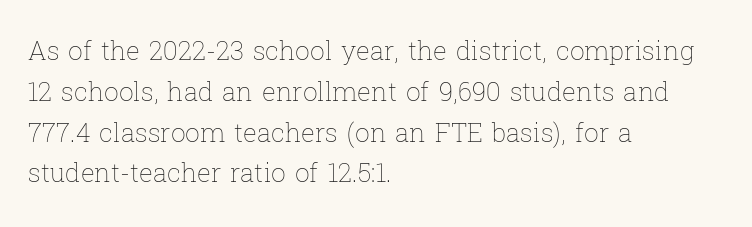
Q: Is the text bold? A: No.
Q: Is the text italic (slanted)? A: No, it is upright.
Q: Is the text underlined? A: No.
Q: How is the paragraph aligned? A: Left-aligned.
Q: Is the spacing between letters normal or unusually wide? A: Normal.
Q: Is the spacing between lines tight, normal or loose? A: Normal.
